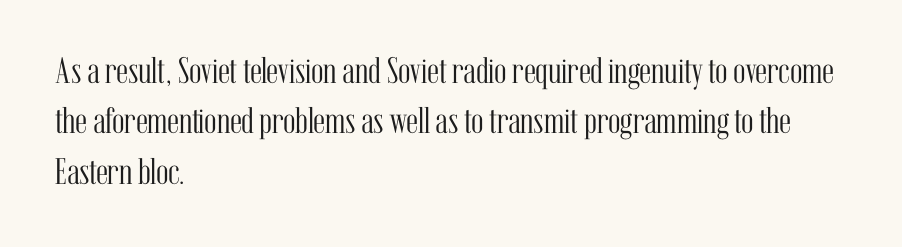
Q: Is the text bold? A: No.
Q: Is the text italic (slanted)? A: No, it is upright.
Q: Is the typeface a serif or a sans-serif typeface? A: Serif.
Q: Is the text underlined? A: No.
Q: How is the paragraph aligned? A: Left-aligned.
Q: Is the spacing between letters normal or unusually wide? A: Normal.
Q: Is the spacing between lines tight, normal or loose? A: Normal.
Q: Width (condensed, normal, or wide)? A: Condensed.
Q: Stroke contrast? A: Medium.
Q: x-height? A: Medium.
Q: Monospaced? A: No.
